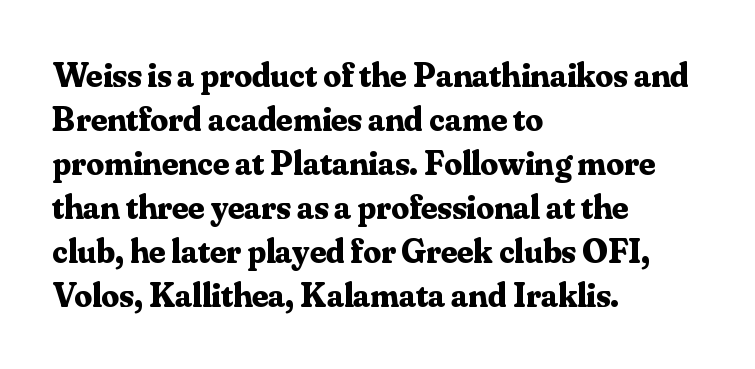
{"serif": "yes", "italic": "no", "bold": "yes", "weight": "bold", "width": "normal", "stroke_contrast": "medium", "x_height": "small", "monospaced": "no", "underline": "no", "align": "left", "line_spacing": "normal", "line_spacing_ratio": 1.26, "letter_spacing": "normal", "letter_spacing_em": 0.0, "glyph_px": 35}
